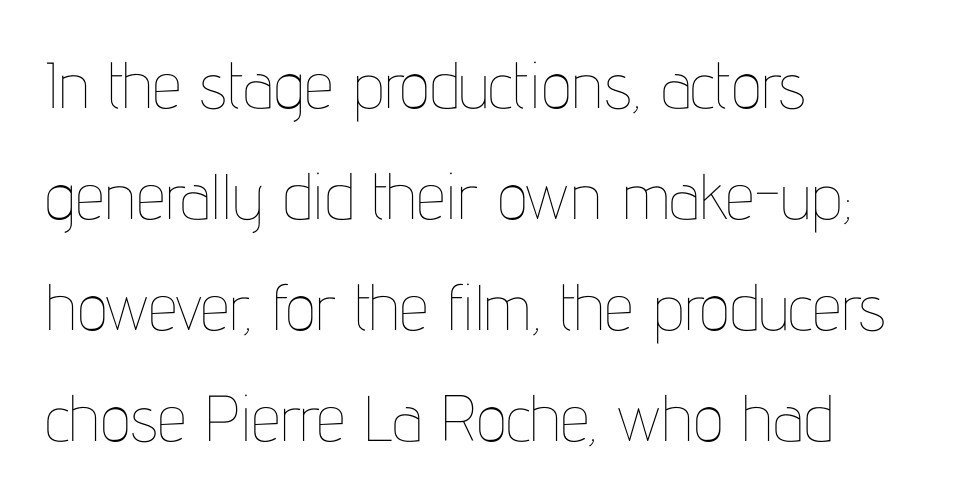
The image shows 65 px thin, condensed type, upright; set left-aligned, line spacing 1.71x, normal letter spacing, not underlined; low stroke contrast and a medium x-height.
